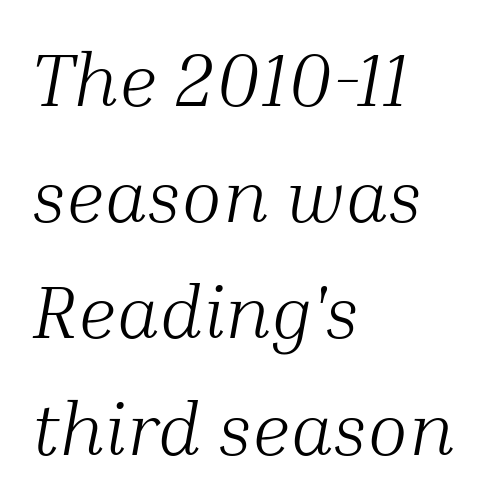
{"serif": "yes", "italic": "yes", "lean": "right", "slant_degrees": 10, "bold": "no", "weight": "light", "width": "normal", "stroke_contrast": "medium", "x_height": "medium", "monospaced": "no", "underline": "no", "align": "left", "line_spacing": "normal", "line_spacing_ratio": 1.55, "letter_spacing": "normal", "letter_spacing_em": 0.0, "glyph_px": 75}
